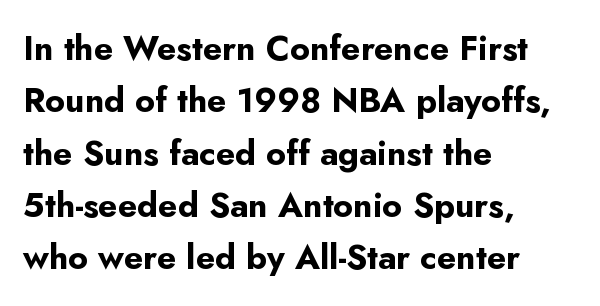
The image shows 34 px bold sans-serif type, upright; set left-aligned, normal line spacing (1.54x), normal letter spacing, not underlined; low stroke contrast and a small x-height.
